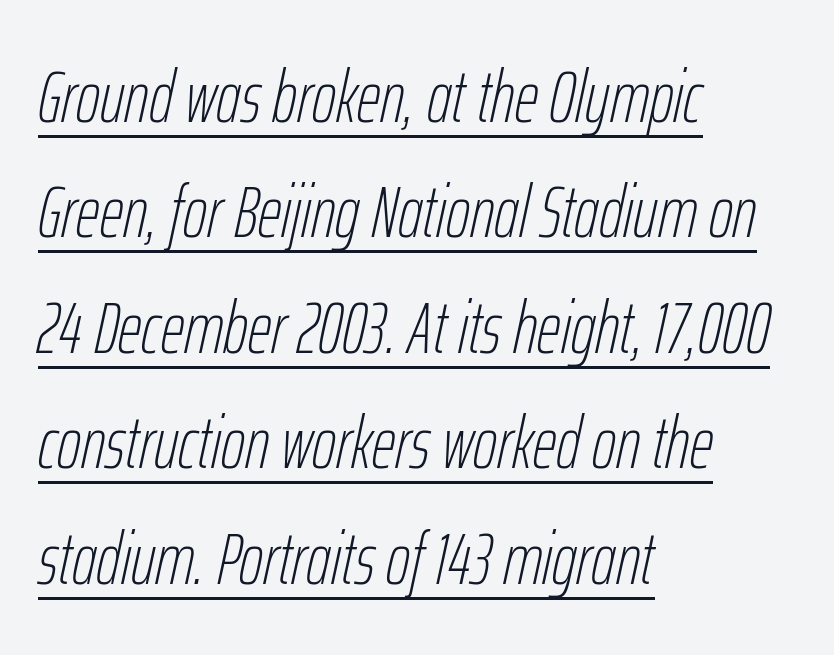
The lines sit at an ordinary, default distance from one another. Compared with ordinary roman type, these characters are visibly tilted. Leftover space on each line is placed entirely after the last word. Like a heading marked for emphasis, these lines bear an underscore.
